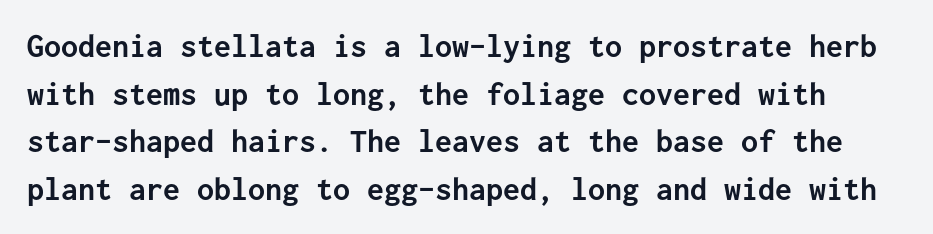
The glyphs are unaccompanied by any horizontal stroke below them. Every character here occupies the same horizontal width, giving the sample a typewriter-like rhythm. The characters look thick and weighty, a clear bold. Regarding serifs, this sample does without them. A typesetter would call this leading conventional body-copy spacing.
